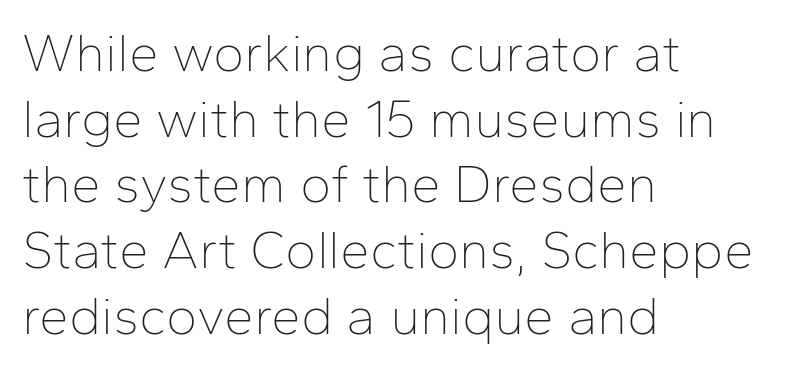
The image shows 53 px thin sans-serif type, upright; set left-aligned, line spacing 1.24x, normal letter spacing, not underlined; low stroke contrast and a medium x-height.
